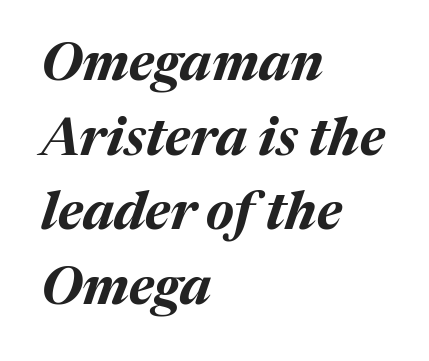
The passage shown is typed in a proportional face where columns would drift. No extra tracking has been applied to these lines. Caption: multi-line text, flush left, ragged right. Is there much room between lines? A standard amount, neither cramped nor airy. Would a proofreader flag this as italicized? Yes. Heavy-handed strokes throughout: this text is bold.
